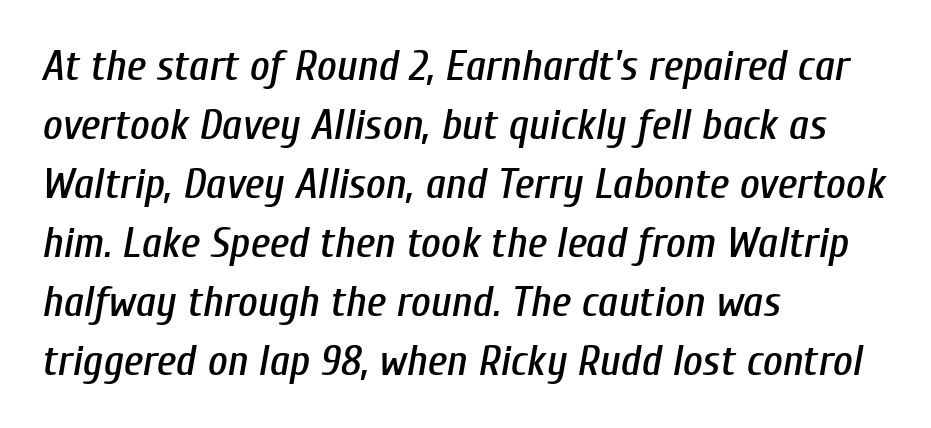
The image shows 43 px condensed type, italic (leaning right); set left-aligned, normal line spacing (1.37x), normal letter spacing, not underlined; low stroke contrast and a medium x-height.
